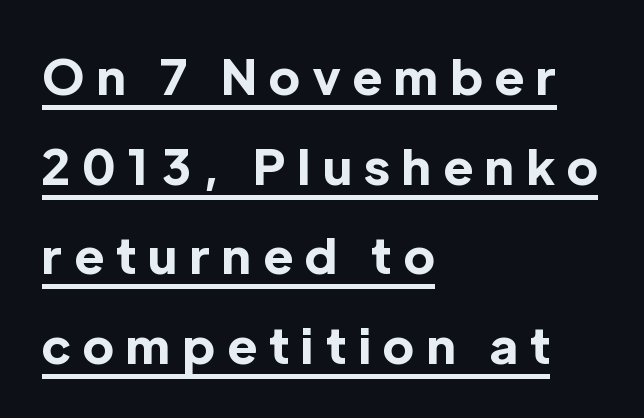
The image shows 49 px bold sans-serif type, upright; set left-aligned, line spacing 1.83x, unusually wide letter spacing (+0.26 em), underlined; a medium x-height.
